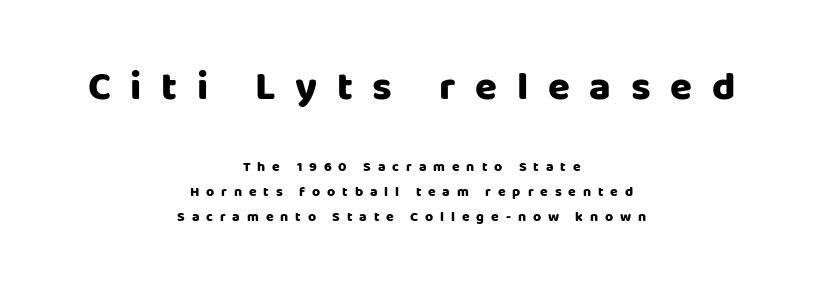
{"serif": "no", "italic": "no", "bold": "yes", "weight": "heavy", "width": "normal", "stroke_contrast": "low", "x_height": "large", "monospaced": "no", "underline": "no", "align": "center", "line_spacing_ratio": 1.76, "letter_spacing": "wide", "letter_spacing_em": 0.49, "larger_block": "first", "size_ratio": 2.86, "glyph_px": 40}
